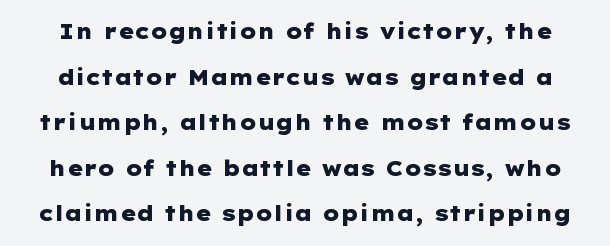
The image shows 21 px bold type, upright; set loose line spacing (2.17x), normal letter spacing, not underlined.
